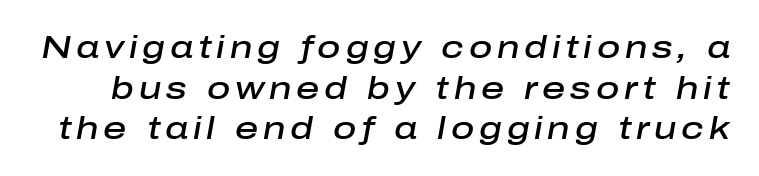
Q: Is the text bold? A: Semi-bold.
Q: Is the text italic (slanted)? A: Yes, it leans right by about 10 degrees.
Q: Is the text underlined? A: No.
Q: Is the spacing between lines tight, normal or loose? A: Normal.
Q: Width (condensed, normal, or wide)? A: Normal.
Q: Stroke contrast? A: Low.
Q: x-height? A: Medium.
Q: Monospaced? A: No.
